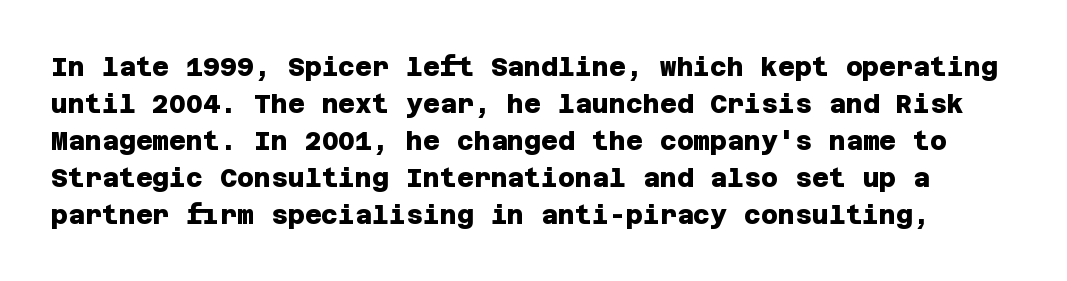
Has an underline been added? It has not. Is there much room between lines? A standard amount, neither cramped nor airy. A dark, heavy texture on the line: the type is bold. Nothing unusual about the tracking: characters are spaced as the font intends.
